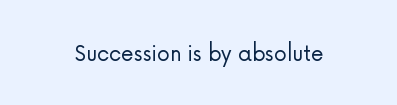
The image shows 26 px text type, upright; set normal letter spacing, not underlined.
